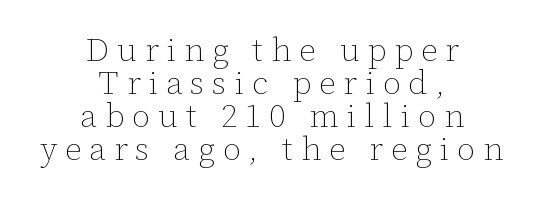
{"italic": "no", "bold": "no", "weight": "thin", "width": "normal", "stroke_contrast": "low", "x_height": "medium", "monospaced": "no", "underline": "no", "align": "center", "line_spacing": "tight", "line_spacing_ratio": 1.0, "letter_spacing": "wide", "letter_spacing_em": 0.24, "glyph_px": 33}
